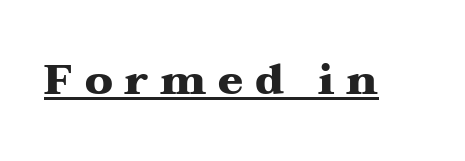
{"serif": "yes", "italic": "no", "bold": "yes", "weight": "heavy", "width": "wide", "stroke_contrast": "medium", "x_height": "medium", "monospaced": "no", "underline": "yes", "letter_spacing": "wide", "letter_spacing_em": 0.28, "glyph_px": 42}
